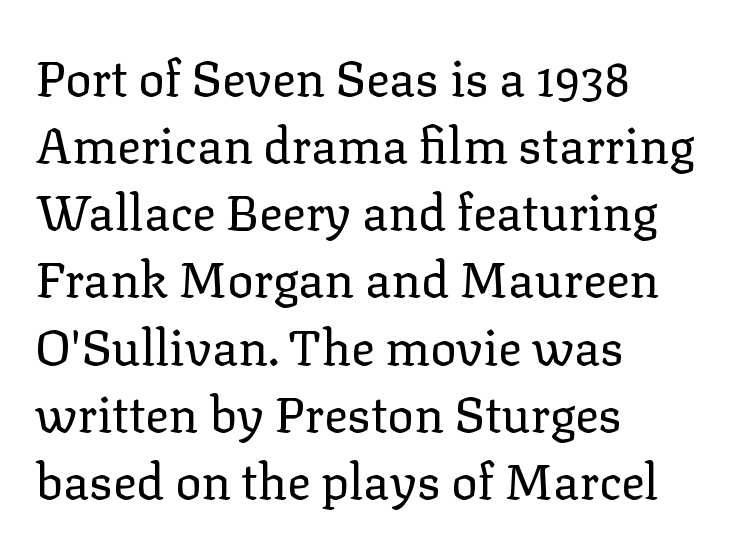
The image shows 49 px regular-weight serif type, upright; set left-aligned, normal line spacing (1.37x), normal letter spacing, not underlined; low stroke contrast and a medium x-height.
